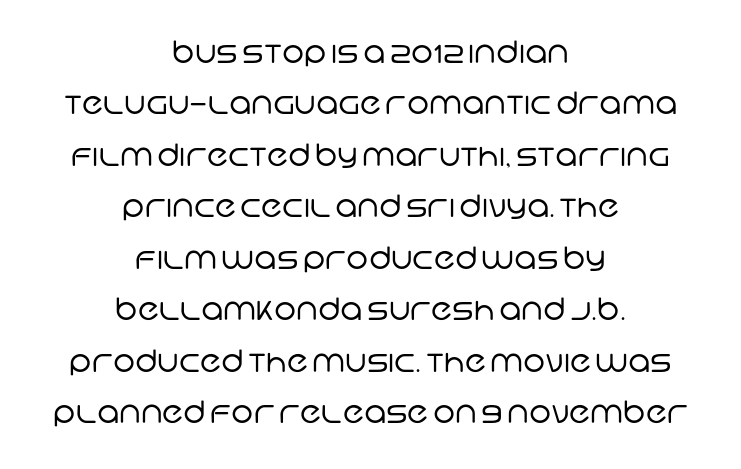
Q: Is the text bold? A: No.
Q: Is the typeface a serif or a sans-serif typeface? A: Sans-serif.
Q: Is the text underlined? A: No.
Q: How is the paragraph aligned? A: Centered.
Q: Is the spacing between letters normal or unusually wide? A: Normal.
Q: Is the spacing between lines tight, normal or loose? A: Normal.
Q: Width (condensed, normal, or wide)? A: Normal.
Q: Stroke contrast? A: Low.
Q: x-height? A: Large.
Q: Monospaced? A: No.
